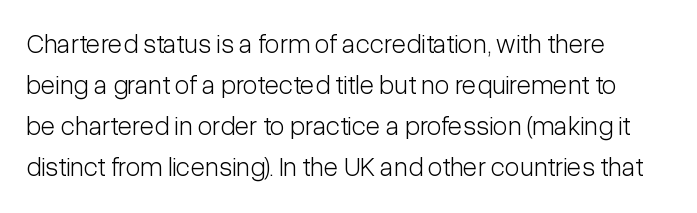
On a weight scale, this lands at 450 or below. The passage shown has conventional tracking throughout. A normal amount of white space separates one row of letters from the next. The rag falls on the right side of this text block.
